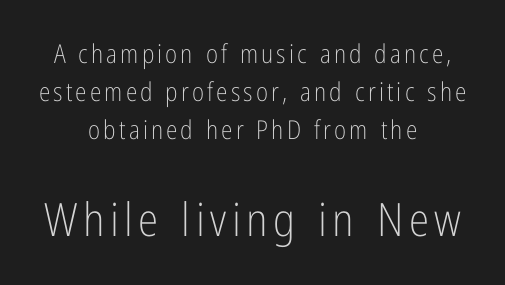
What kind of face is this? One without serifs — a sans. Which margin do the lines hug? Neither — every line sits in the middle. The letters look calm and open, with moderate or lighter stems. Descenders are the only things crossing below the line. The later block is typeset at a bigger size than the earlier block.
